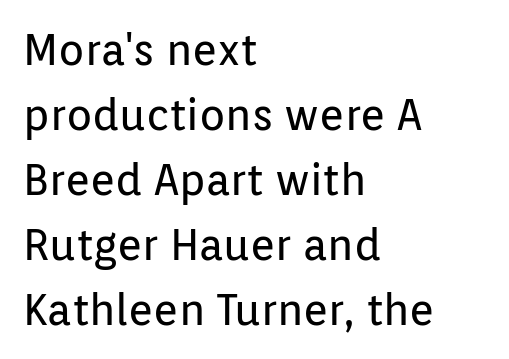
{"serif": "no", "italic": "no", "bold": "no", "weight": "regular", "width": "normal", "stroke_contrast": "low", "x_height": "medium", "monospaced": "no", "underline": "no", "align": "left", "line_spacing": "normal", "line_spacing_ratio": 1.51, "letter_spacing": "normal", "letter_spacing_em": 0.0, "glyph_px": 43}
